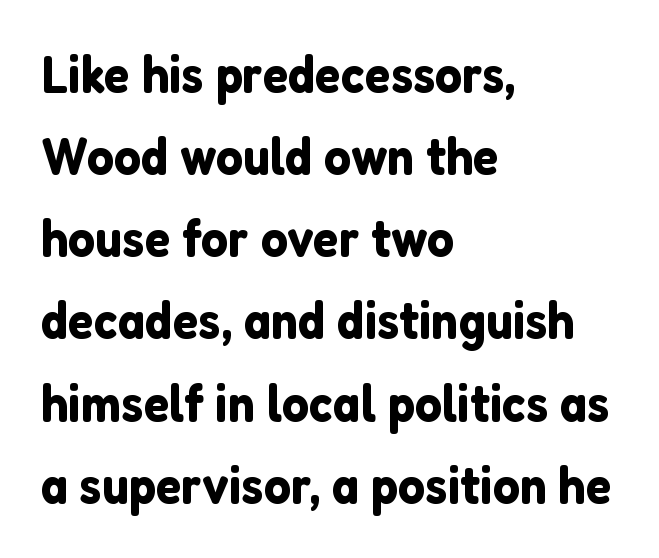
{"serif": "no", "italic": "no", "width": "normal", "stroke_contrast": "low", "x_height": "medium", "monospaced": "no", "underline": "no", "align": "left", "line_spacing": "normal", "line_spacing_ratio": 1.55, "letter_spacing": "normal", "letter_spacing_em": 0.0, "glyph_px": 53}
